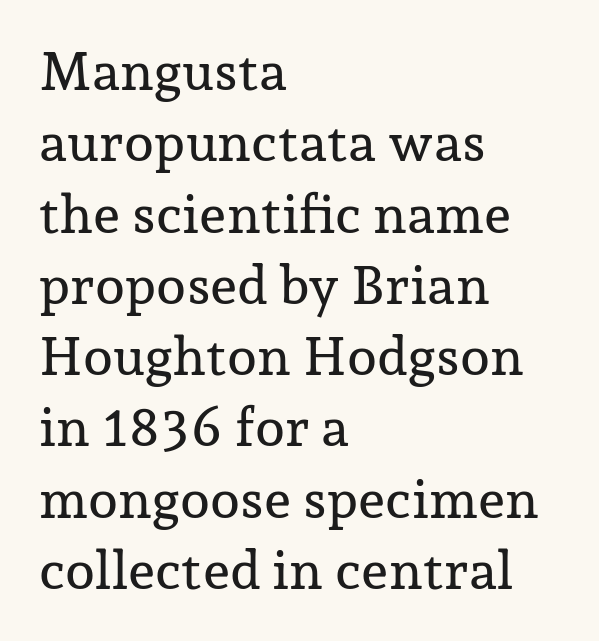
Posture: upright roman. Unmarked baselines from the first word to the last. The rendering uses natural spacing where letterforms have individual widths. In terms of leading, this rendering sits right in the middle.
